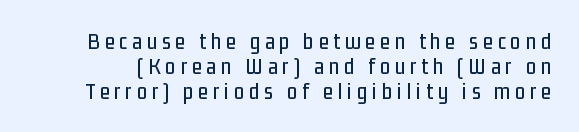
{"italic": "no", "underline": "no", "line_spacing": "tight", "line_spacing_ratio": 1.08, "letter_spacing": "wide", "letter_spacing_em": 0.21, "glyph_px": 23}
